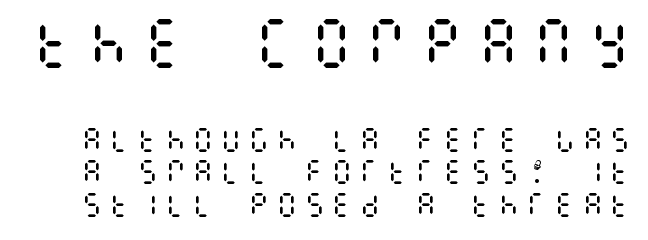
Descenders hang freely into open space. No heavy texture on the line: the type isn't bold. This layout puts the oversized block above and the modest block below. There is plenty of visible air inserted between adjacent glyphs.
